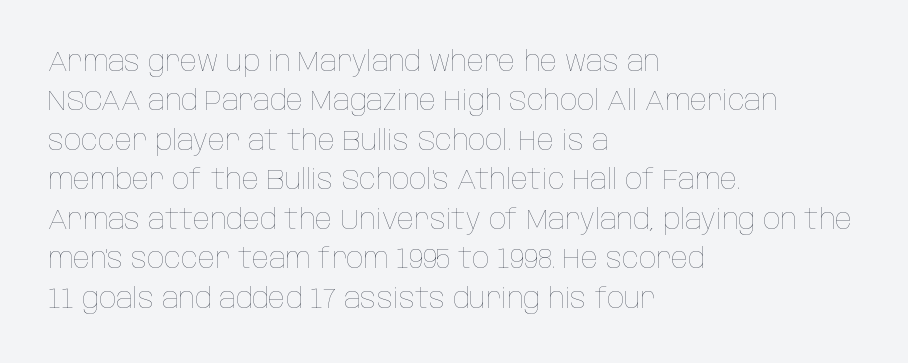
Every row of glyphs begins at an identical x-position on the left. The face used here is proportionally spaced, like ordinary book or web type. No extra ink here — the face is not bold. The line texture is even and compact thanks to regular tracking. The words here are not underlined.
